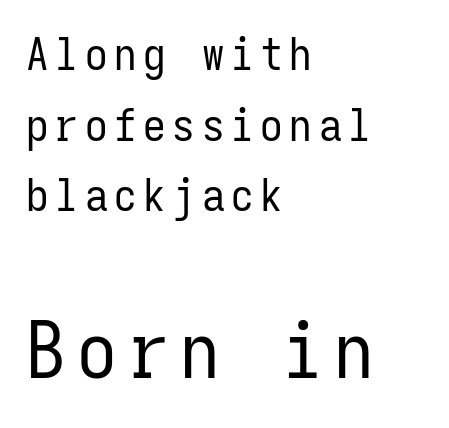
{"serif": "no", "italic": "no", "bold": "no", "weight": "regular", "width": "condensed", "stroke_contrast": "low", "x_height": "medium", "monospaced": "yes", "underline": "no", "align": "left", "line_spacing": "normal", "line_spacing_ratio": 1.57, "larger_block": "second", "size_ratio": 1.76, "glyph_px": 79}
